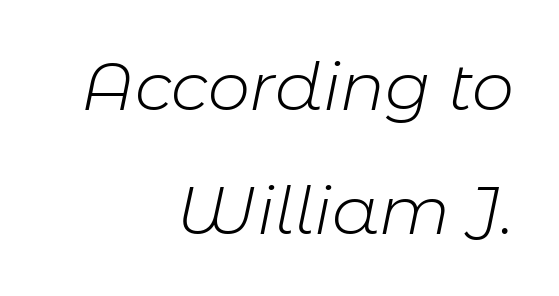
The image shows 67 px light type, italic (leaning right); set right-aligned, line spacing 1.85x, normal letter spacing, not underlined; low stroke contrast and a medium x-height.
